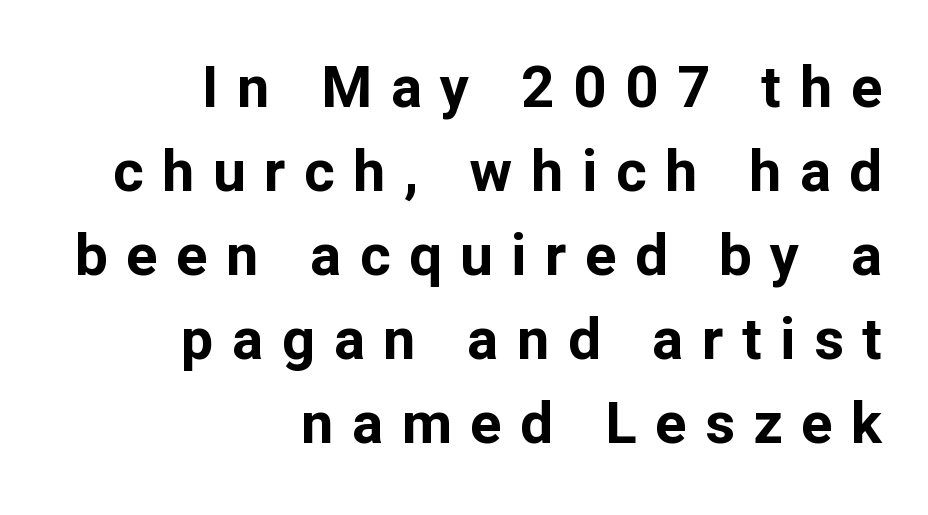
The image shows 58 px bold sans-serif type, upright; set right-aligned, normal line spacing (1.45x), unusually wide letter spacing (+0.32 em), not underlined; low stroke contrast and a medium x-height.
